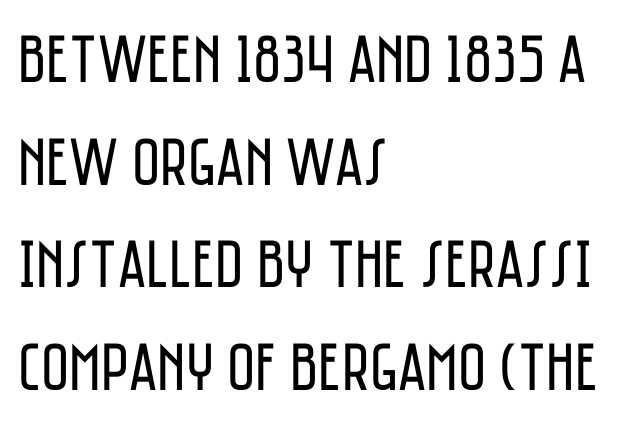
{"serif": "no", "italic": "no", "bold": "no", "weight": "regular", "width": "condensed", "stroke_contrast": "low", "x_height": "large", "monospaced": "no", "underline": "no", "align": "left", "line_spacing": "normal", "line_spacing_ratio": 1.51, "letter_spacing": "normal", "letter_spacing_em": 0.0, "glyph_px": 68}
